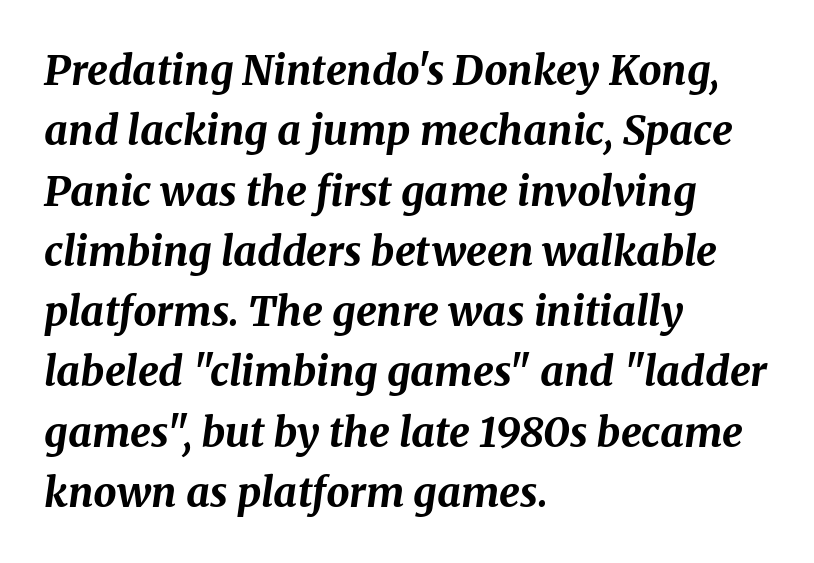
The image shows 41 px bold type, italic (leaning right); set left-aligned, normal line spacing (1.47x), normal letter spacing, not underlined; medium stroke contrast and a medium x-height.
